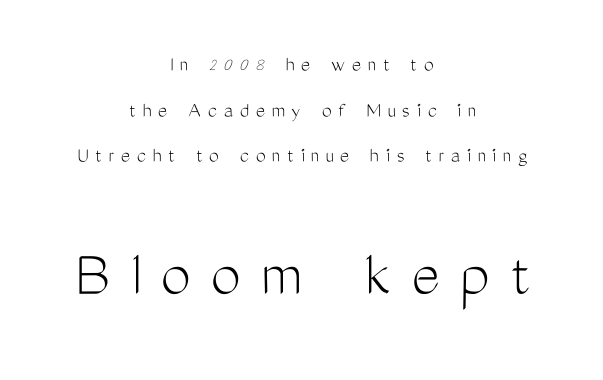
The image shows 67 px light, condensed sans-serif type, upright; set centered, loose line spacing (2.07x), unusually wide letter spacing (+0.3 em), not underlined; the second (bottom) block is 3.05x larger; medium stroke contrast and a medium x-height.
